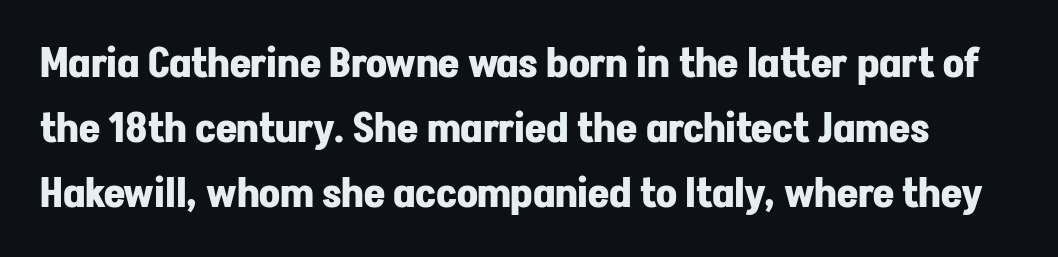
Q: Is the text bold? A: Yes.
Q: Is the text italic (slanted)? A: No, it is upright.
Q: Is the typeface a serif or a sans-serif typeface? A: Sans-serif.
Q: Is the text underlined? A: No.
Q: Is the spacing between letters normal or unusually wide? A: Normal.
Q: Is the spacing between lines tight, normal or loose? A: Normal.
Q: Width (condensed, normal, or wide)? A: Normal.
Q: Stroke contrast? A: Low.
Q: x-height? A: Medium.
Q: Monospaced? A: No.
